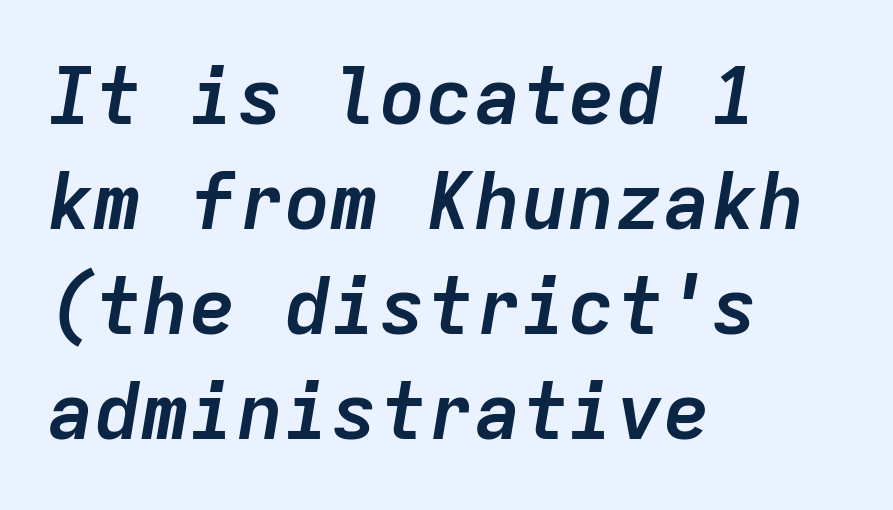
Compared with an ordinary text face, these strokes are far heavier — a full bold. Monospaced: the letters line up in strict vertical columns. Characters follow at the spacing the type designer built in. Successive baselines arrive at the customary interval.
